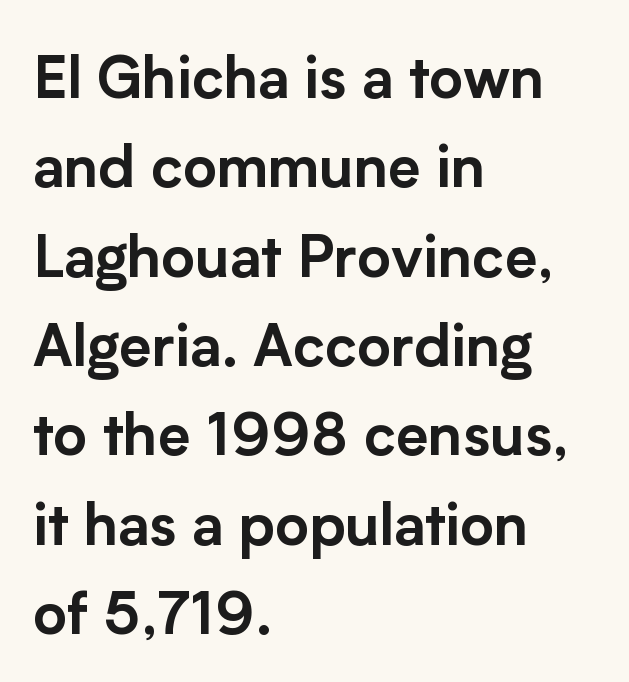
{"serif": "no", "italic": "no", "width": "normal", "stroke_contrast": "low", "x_height": "medium", "monospaced": "no", "underline": "no", "align": "left", "line_spacing": "normal", "line_spacing_ratio": 1.54, "letter_spacing": "normal", "letter_spacing_em": 0.0, "glyph_px": 58}
